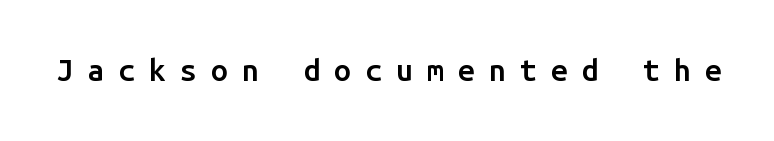
Plain, unruled lines of type. Slightly chunky letters — semibold, I'd say, not full bold. Fixed-width glyphs throughout — classic coding-font behaviour. Unlike italic type, these characters show no tilt at all. These lines have a slow, spaced-out rhythm from letter to letter. Grotesque or geometric, the face here clearly has no serifs.
